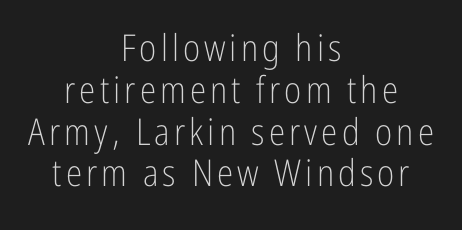
Q: Is the text bold? A: No.
Q: Is the text italic (slanted)? A: No, it is upright.
Q: Is the typeface a serif or a sans-serif typeface? A: Sans-serif.
Q: Is the text underlined? A: No.
Q: How is the paragraph aligned? A: Centered.
Q: Is the spacing between lines tight, normal or loose? A: Tight.
Q: Width (condensed, normal, or wide)? A: Condensed.
Q: Stroke contrast? A: Low.
Q: x-height? A: Medium.
Q: Monospaced? A: No.
